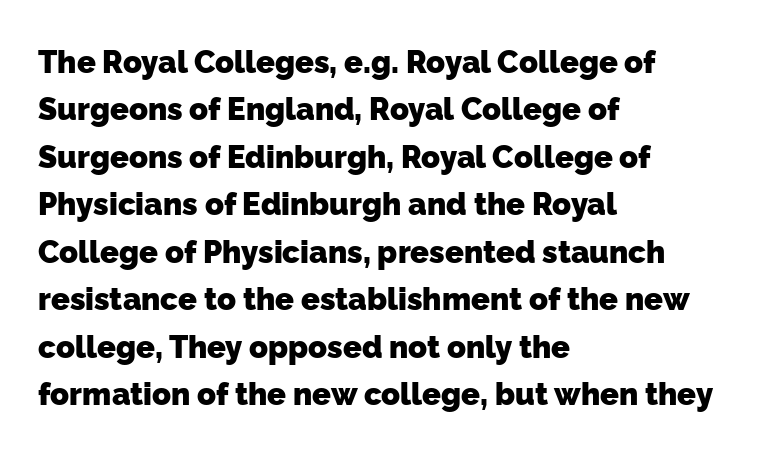
Q: Is the text bold? A: Yes.
Q: Is the typeface a serif or a sans-serif typeface? A: Sans-serif.
Q: Is the text underlined? A: No.
Q: How is the paragraph aligned? A: Left-aligned.
Q: Is the spacing between letters normal or unusually wide? A: Normal.
Q: Is the spacing between lines tight, normal or loose? A: Normal.
Q: Width (condensed, normal, or wide)? A: Normal.
Q: Stroke contrast? A: Low.
Q: x-height? A: Medium.
Q: Monospaced? A: No.
